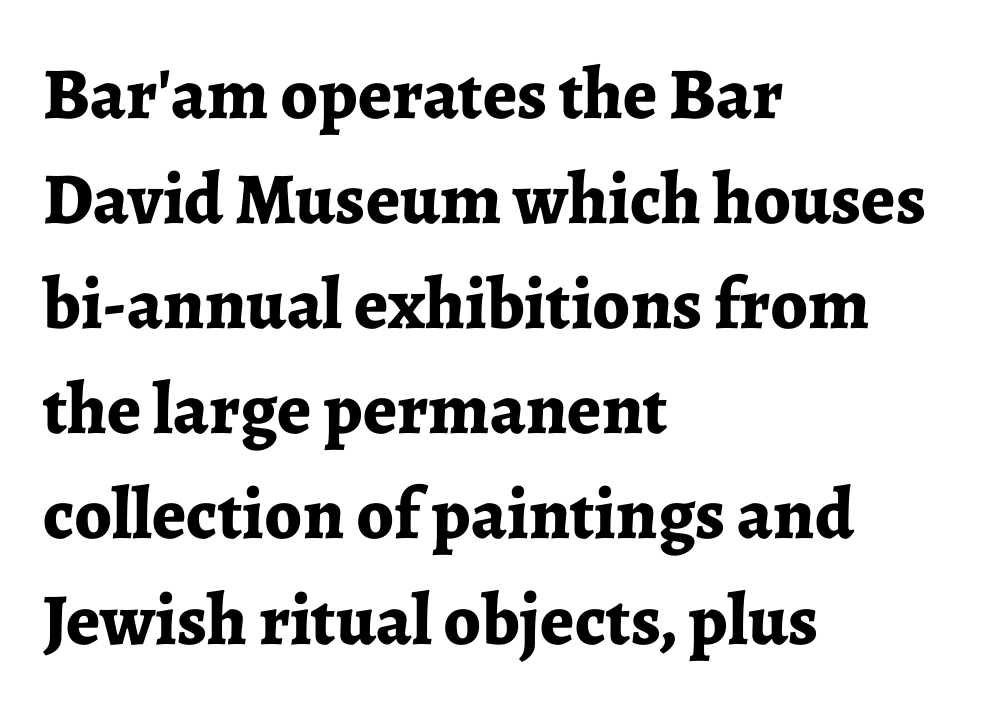
{"serif": "yes", "italic": "no", "bold": "yes", "weight": "bold", "width": "normal", "stroke_contrast": "low", "x_height": "medium", "monospaced": "no", "underline": "no", "align": "left", "line_spacing": "normal", "line_spacing_ratio": 1.44, "letter_spacing": "normal", "letter_spacing_em": 0.0, "glyph_px": 73}
